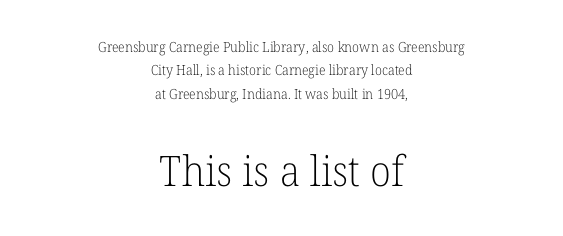
Q: Is the text bold? A: No.
Q: Is the text italic (slanted)? A: No, it is upright.
Q: Is the typeface a serif or a sans-serif typeface? A: Serif.
Q: Is the text underlined? A: No.
Q: How is the paragraph aligned? A: Centered.
Q: Is the spacing between letters normal or unusually wide? A: Normal.
Q: Is the spacing between lines tight, normal or loose? A: Normal.
Q: Which block of text is set in a larger size, the first (top) or the second (bottom)? A: The second (bottom) one.
Q: Width (condensed, normal, or wide)? A: Normal.
Q: Stroke contrast? A: Low.
Q: x-height? A: Medium.
Q: Monospaced? A: No.
